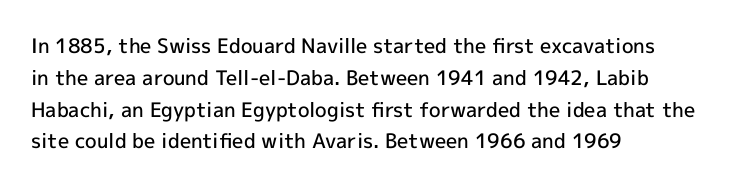
Q: Is the text bold? A: Semi-bold.
Q: Is the text italic (slanted)? A: No, it is upright.
Q: Is the text underlined? A: No.
Q: How is the paragraph aligned? A: Left-aligned.
Q: Is the spacing between letters normal or unusually wide? A: Normal.
Q: Is the spacing between lines tight, normal or loose? A: Normal.
